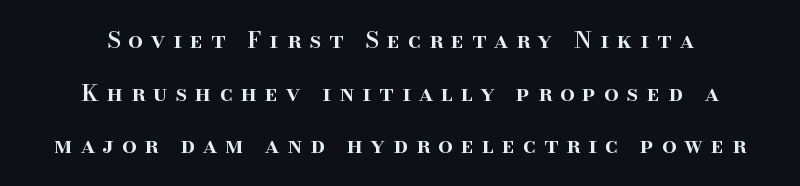
As a designer I'd log this as weight 600, semibold. No italicization has been applied; the sample stays upright. Teacher's note: observe the equal gaps on both sides — that is centered alignment. Each new line begins a long way beneath the previous one. A bare baseline throughout the passage.
